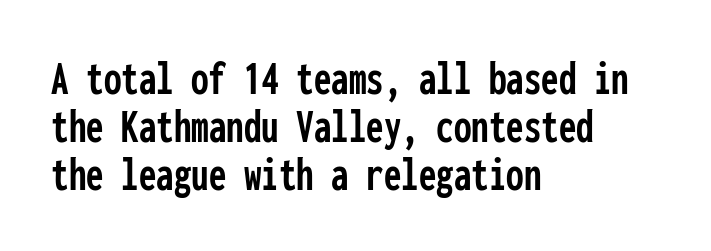
The image shows 50 px condensed sans-serif type, upright, monospaced; set left-aligned, tight line spacing (0.96x), normal letter spacing, not underlined; low stroke contrast and a medium x-height.
